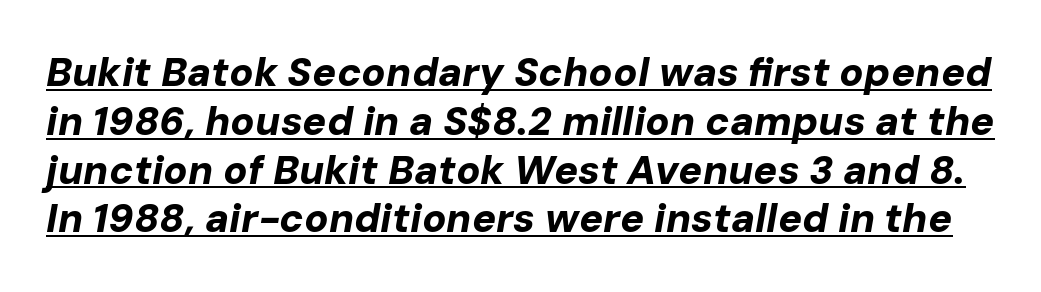
Underline: present. The face used here is proportionally spaced, like ordinary book or web type. Notice how the stems are inclined rather than vertical — that's the hallmark of italics. Observe the ordinary spacing: letters are neighbours, not strangers. Chunky letters — that's bold for sure.
